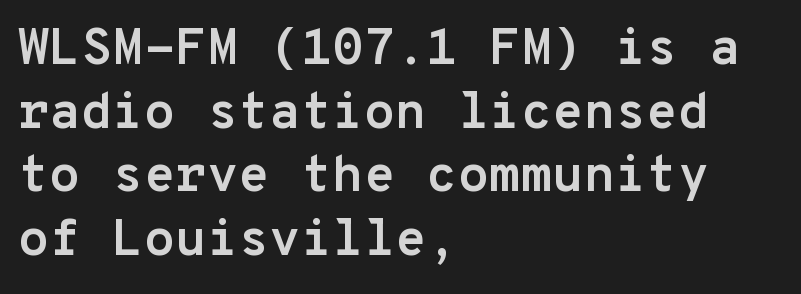
{"serif": "no", "italic": "no", "bold": "yes", "weight": "semibold", "width": "normal", "stroke_contrast": "low", "x_height": "medium", "monospaced": "yes", "underline": "no", "align": "left", "line_spacing": "normal", "line_spacing_ratio": 1.25, "letter_spacing": "normal", "letter_spacing_em": 0.0, "glyph_px": 51}
